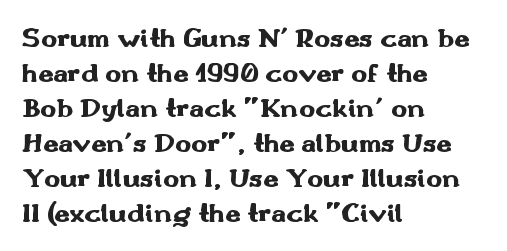
Q: Is the text bold? A: Yes.
Q: Is the text italic (slanted)? A: No, it is upright.
Q: Is the text underlined? A: No.
Q: How is the paragraph aligned? A: Left-aligned.
Q: Is the spacing between letters normal or unusually wide? A: Normal.
Q: Is the spacing between lines tight, normal or loose? A: Normal.
